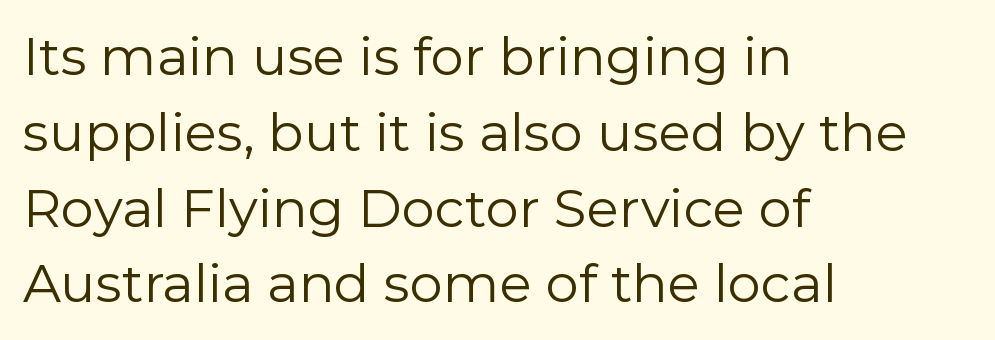
The axis of the letterforms is exactly vertical. Words appear dense and cohesive because spacing is normal. Nobody drew a line under any word here. You could not count columns in this text — the font is proportionally spaced. Check where the strokes stop: nothing finishes them off — pure sans.
